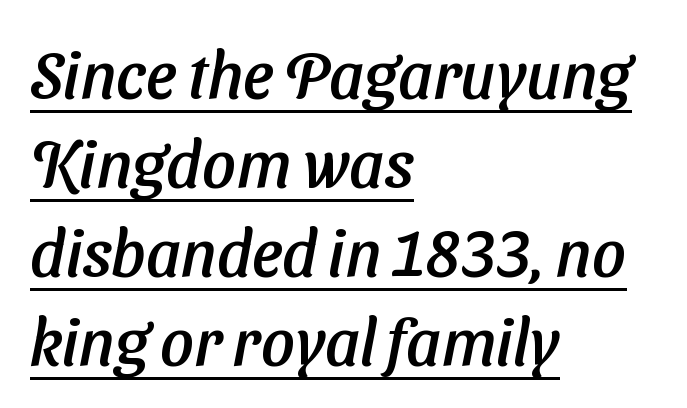
The image shows 66 px sans-serif type; set left-aligned, normal line spacing (1.35x), normal letter spacing, underlined; low stroke contrast and a medium x-height.
